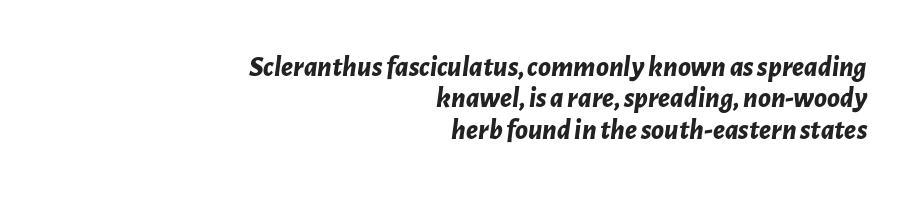
Q: Is the text bold? A: Yes.
Q: Is the text italic (slanted)? A: Yes, it leans right by about 7 degrees.
Q: Is the text underlined? A: No.
Q: How is the paragraph aligned? A: Right-aligned.
Q: Is the spacing between letters normal or unusually wide? A: Normal.
Q: Is the spacing between lines tight, normal or loose? A: Tight.
Q: Width (condensed, normal, or wide)? A: Normal.
Q: Stroke contrast? A: Low.
Q: x-height? A: Medium.
Q: Monospaced? A: No.
